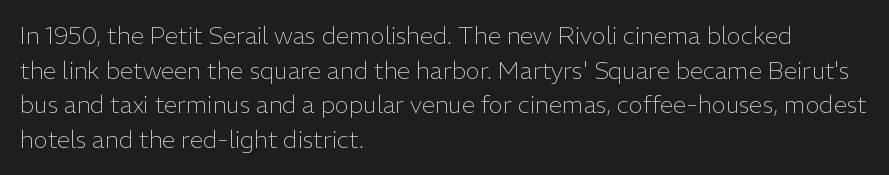
Regarding leading, the lines here are spaced in the standard way. The letters look calm and open, with moderate or lighter stems. Layout note: lines flush left. The rendering keeps characters at their native spacing. The lettering stays uniformly vertical, giving the passage a roman look. Underline: absent.
